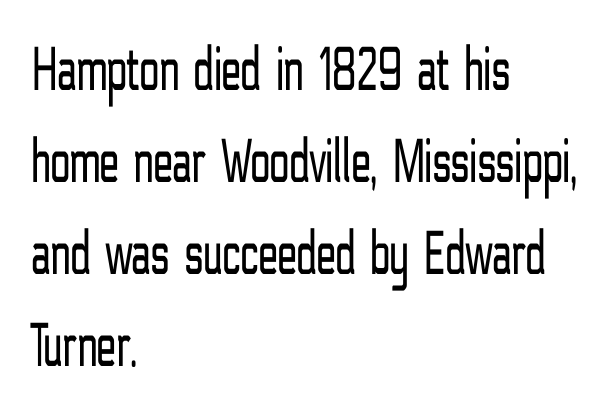
{"serif": "no", "italic": "no", "bold": "no", "weight": "light", "width": "condensed", "stroke_contrast": "low", "x_height": "medium", "monospaced": "no", "underline": "no", "align": "left", "line_spacing": "normal", "line_spacing_ratio": 1.44, "letter_spacing": "normal", "letter_spacing_em": 0.0, "glyph_px": 64}
